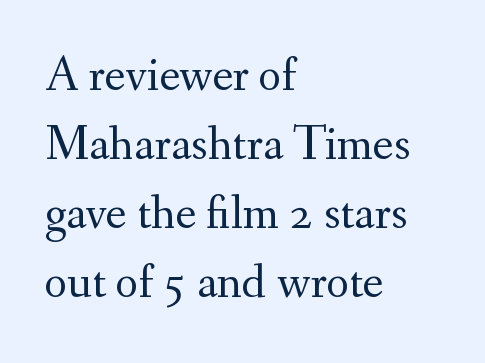
The image shows 49 px regular-weight serif type, upright; set left-aligned, normal line spacing (1.41x), normal letter spacing, not underlined; medium stroke contrast and a small x-height.
